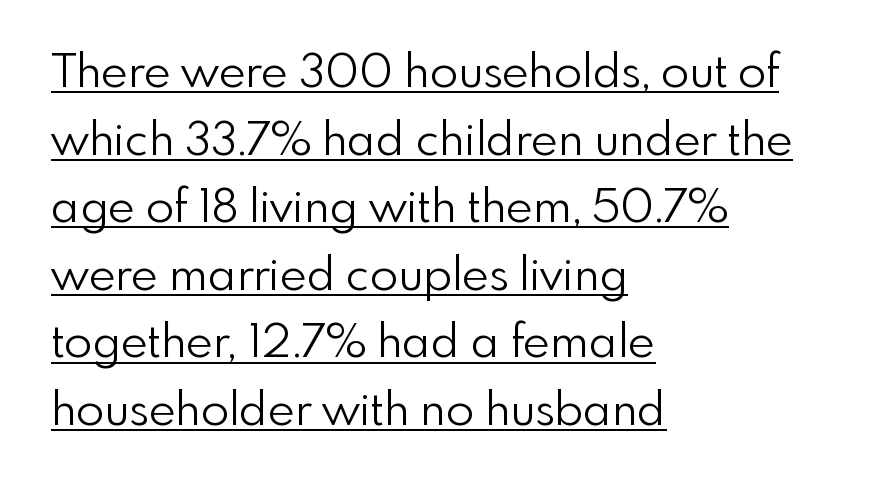
Q: Is the text bold? A: No.
Q: Is the text italic (slanted)? A: No, it is upright.
Q: Is the typeface a serif or a sans-serif typeface? A: Sans-serif.
Q: Is the text underlined? A: Yes.
Q: How is the paragraph aligned? A: Left-aligned.
Q: Is the spacing between letters normal or unusually wide? A: Normal.
Q: Is the spacing between lines tight, normal or loose? A: Normal.
Q: Width (condensed, normal, or wide)? A: Normal.
Q: x-height? A: Small.
Q: Monospaced? A: No.
